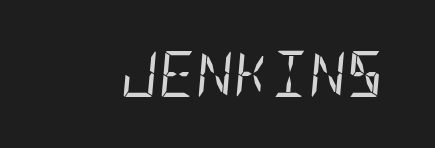
Q: Is the text bold? A: No.
Q: Is the text italic (slanted)? A: Yes, it leans right by about 5 degrees.
Q: Is the text underlined? A: No.
Q: Is the spacing between letters normal or unusually wide? A: Normal.
Q: Width (condensed, normal, or wide)? A: Condensed.
Q: Stroke contrast? A: Low.
Q: x-height? A: Large.
